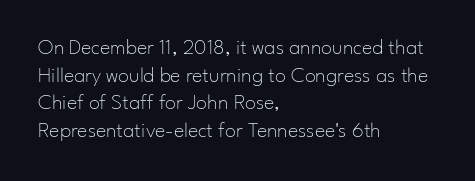
The typeface has the unassuming heft of standard copy or less. Vertical strokes here are truly vertical. A clean baseline with only descenders dipping below it. Default kerning and tracking; the words read as compact shapes.
